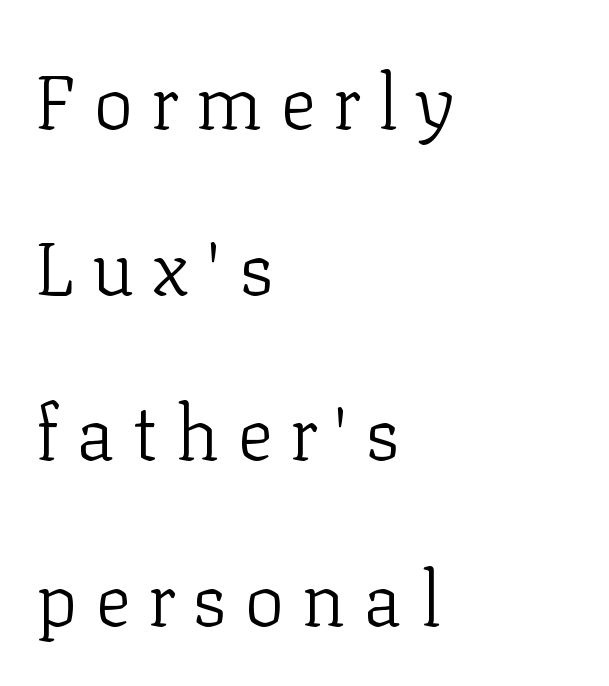
{"serif": "yes", "italic": "no", "bold": "no", "weight": "light", "width": "normal", "stroke_contrast": "low", "x_height": "medium", "monospaced": "no", "underline": "no", "align": "left", "line_spacing": "loose", "line_spacing_ratio": 2.21, "letter_spacing": "wide", "letter_spacing_em": 0.23, "glyph_px": 75}
